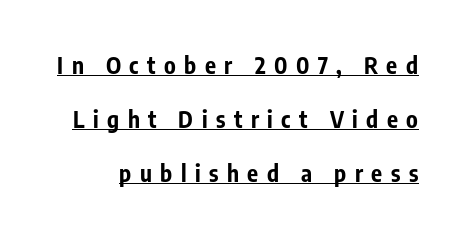
Substantial extra tracking has been applied to these lines. Ascenders rise straight up at ninety degrees. The words here are underlined. Vertical spacing — loose. Thick stems and heavy bowls — unmistakably bold.
